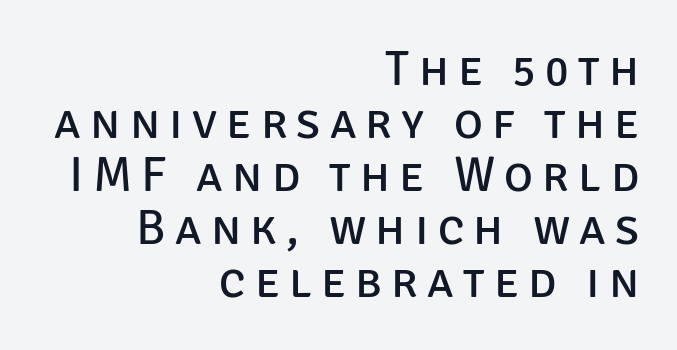
{"serif": "no", "italic": "no", "bold": "no", "weight": "regular", "width": "normal", "stroke_contrast": "low", "x_height": "large", "monospaced": "no", "underline": "no", "align": "right", "line_spacing": "tight", "line_spacing_ratio": 1.08, "glyph_px": 49}
